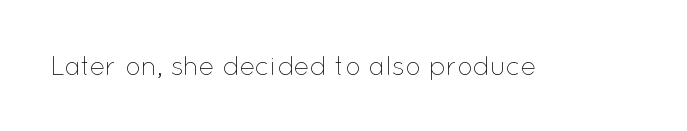
The image shows 26 px text type, upright; set normal letter spacing, not underlined.
